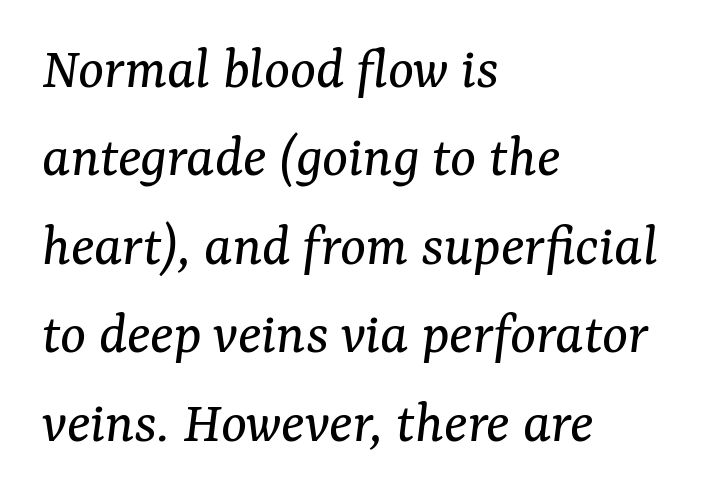
The letters are slanted; this is an italic face. Varying glyph widths throughout — classic text-font behaviour. Which margin do the lines hug? The left one — the right edge is uneven. The tracking reads as untouched default to a designer's eye.
